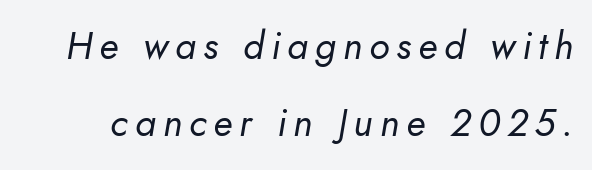
{"italic": "yes", "lean": "right", "slant_degrees": 10, "bold": "no", "weight": "regular", "width": "normal", "stroke_contrast": "low", "x_height": "small", "monospaced": "no", "underline": "no", "line_spacing": "loose", "line_spacing_ratio": 2.03, "glyph_px": 38}
